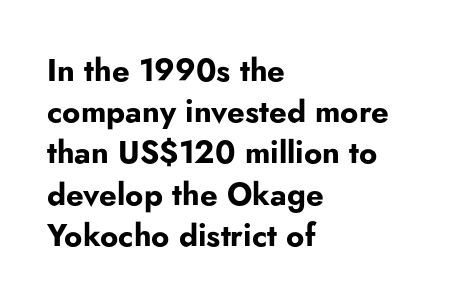
A typesetter would label this face a sans. Layout note: lines flush left. The letters sit at their default tracking, neither squeezed nor spread. Any mark beneath the type? The region is blank. You could not count columns in this text — the font is proportionally spaced. Set as a true bold cut, around the 700 mark.
